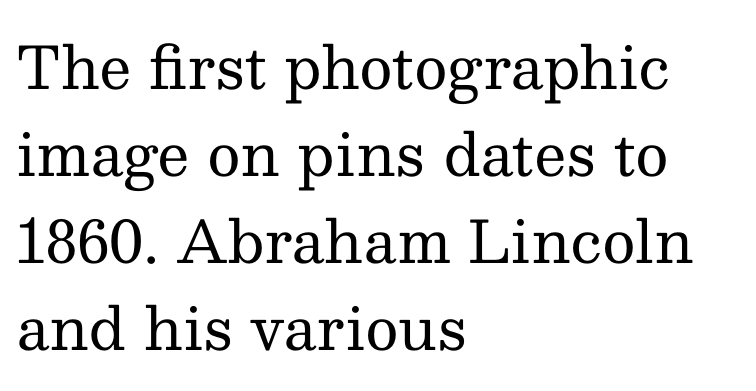
{"serif": "yes", "italic": "no", "bold": "no", "weight": "regular", "width": "normal", "stroke_contrast": "medium", "x_height": "medium", "monospaced": "no", "underline": "no", "align": "left", "line_spacing": "normal", "line_spacing_ratio": 1.5, "letter_spacing": "normal", "letter_spacing_em": 0.0, "glyph_px": 58}
